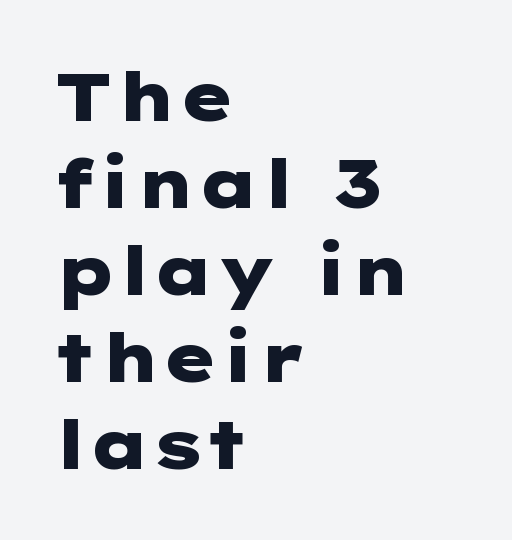
Q: Is the text bold? A: Yes.
Q: Is the text italic (slanted)? A: No, it is upright.
Q: Is the typeface a serif or a sans-serif typeface? A: Sans-serif.
Q: Is the text underlined? A: No.
Q: How is the paragraph aligned? A: Left-aligned.
Q: Is the spacing between letters normal or unusually wide? A: Normal.
Q: Is the spacing between lines tight, normal or loose? A: Normal.
Q: Width (condensed, normal, or wide)? A: Wide.
Q: Stroke contrast? A: Low.
Q: x-height? A: Medium.
